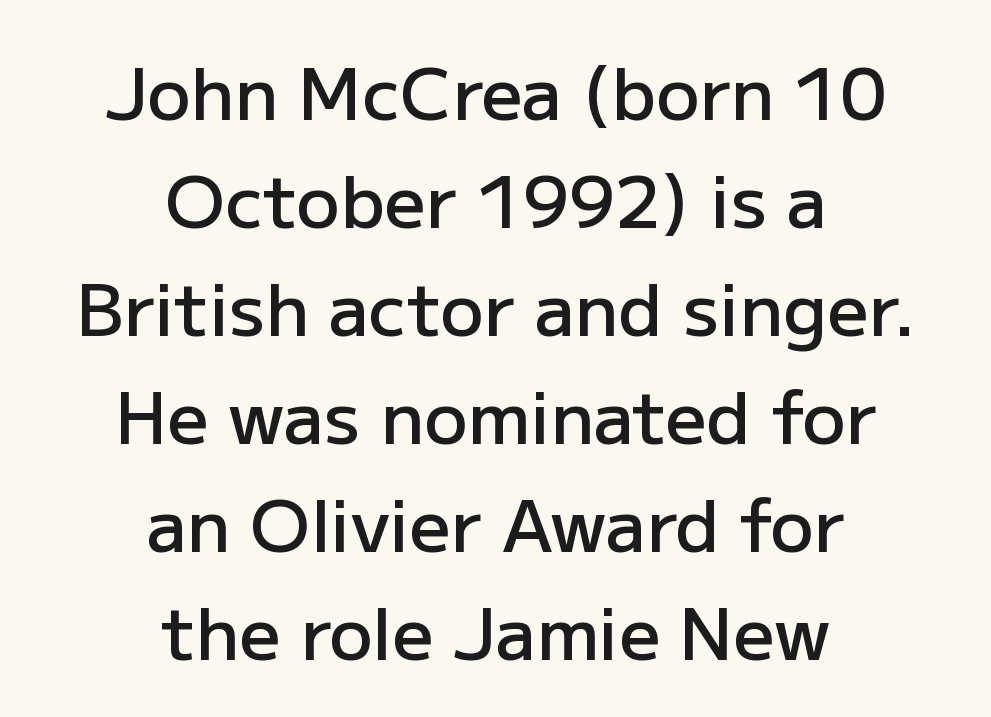
Q: Is the text bold? A: Semi-bold.
Q: Is the text italic (slanted)? A: No, it is upright.
Q: Is the typeface a serif or a sans-serif typeface? A: Sans-serif.
Q: Is the text underlined? A: No.
Q: How is the paragraph aligned? A: Centered.
Q: Is the spacing between letters normal or unusually wide? A: Normal.
Q: Is the spacing between lines tight, normal or loose? A: Normal.
Q: Width (condensed, normal, or wide)? A: Normal.
Q: Stroke contrast? A: Low.
Q: x-height? A: Medium.
Q: Monospaced? A: No.
